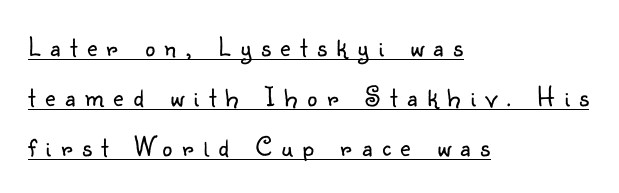
The image shows 28 px light sans-serif type, upright; set left-aligned, line spacing 1.78x, unusually wide letter spacing (+0.35 em), underlined; low stroke contrast and a small x-height.
